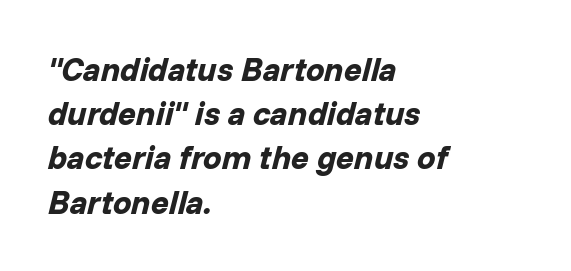
The words here are not underlined. Proportional: the letters do not fall into vertical columns. A typesetter would call this zero additional tracking. Evenly set lines give the paragraph a standard silhouette. Each glyph is drawn with heavy, bold strokes. Observe the lean: these are italic letterforms.
